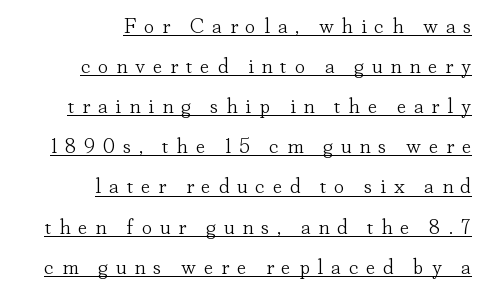
Q: Is the text bold? A: No.
Q: Is the text italic (slanted)? A: No, it is upright.
Q: Is the text underlined? A: Yes.
Q: How is the paragraph aligned? A: Right-aligned.
Q: Is the spacing between letters normal or unusually wide? A: Unusually wide.
Q: Is the spacing between lines tight, normal or loose? A: Loose.
